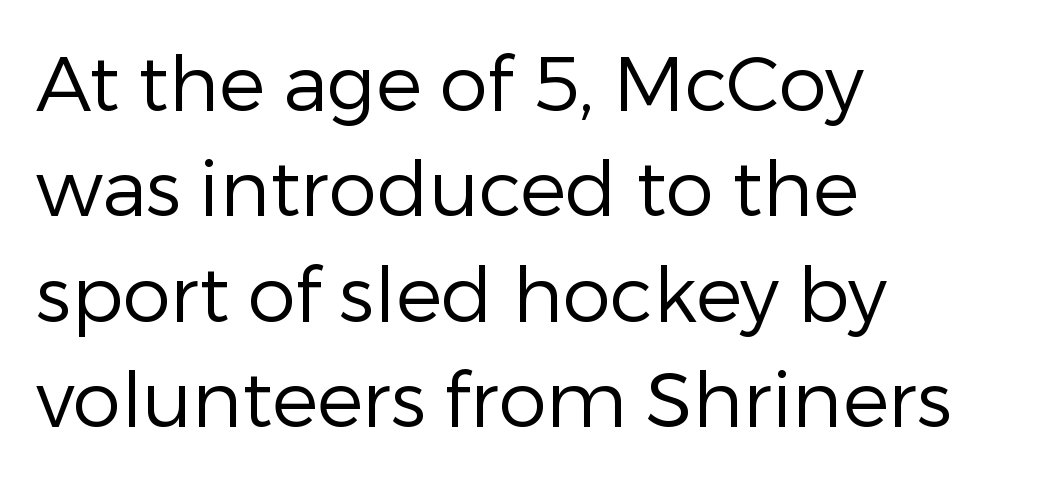
The image shows 77 px regular-weight sans-serif type, upright; set left-aligned, normal line spacing (1.37x), normal letter spacing, not underlined; low stroke contrast and a medium x-height.
